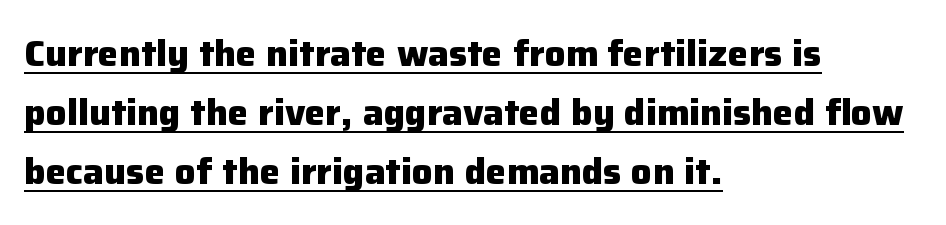
The image shows 37 px heavy sans-serif type, upright; set left-aligned, normal line spacing (1.59x), normal letter spacing, underlined; low stroke contrast and a medium x-height.
